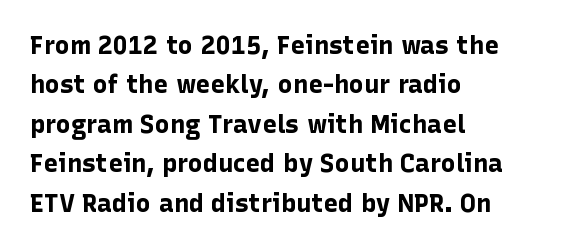
Q: Is the text bold? A: Yes.
Q: Is the text italic (slanted)? A: No, it is upright.
Q: Is the text underlined? A: No.
Q: How is the paragraph aligned? A: Left-aligned.
Q: Is the spacing between letters normal or unusually wide? A: Normal.
Q: Is the spacing between lines tight, normal or loose? A: Normal.
